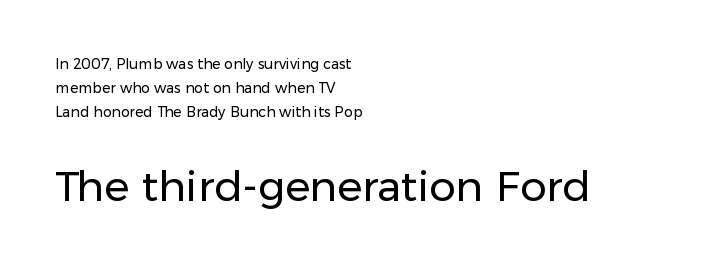
{"serif": "no", "italic": "no", "bold": "no", "weight": "regular", "width": "normal", "stroke_contrast": "low", "x_height": "medium", "monospaced": "no", "underline": "no", "align": "left", "line_spacing_ratio": 1.71, "letter_spacing": "normal", "letter_spacing_em": 0.0, "larger_block": "second", "size_ratio": 3.0, "glyph_px": 42}
